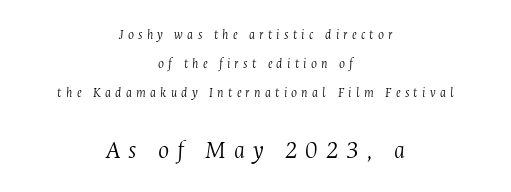
The image shows 26 px text type, italic (leaning right); set centered, loose line spacing (2.07x), unusually wide letter spacing (+0.3 em), not underlined; the second (bottom) block is 1.86x larger.
